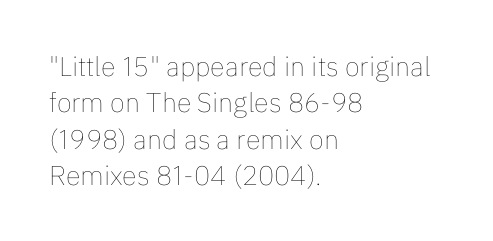
The image shows 27 px text type, upright; set left-aligned, normal line spacing (1.35x), normal letter spacing, not underlined.
